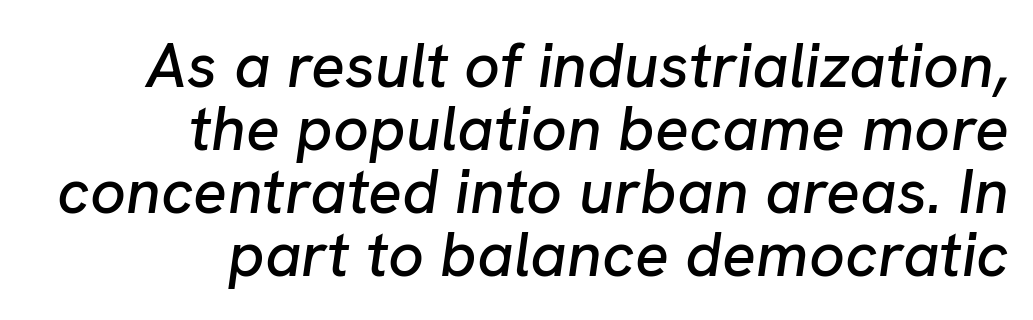
The image shows 63 px text type, italic (leaning right); set right-aligned, tight line spacing (1.0x), normal letter spacing, not underlined; low stroke contrast and a medium x-height.
